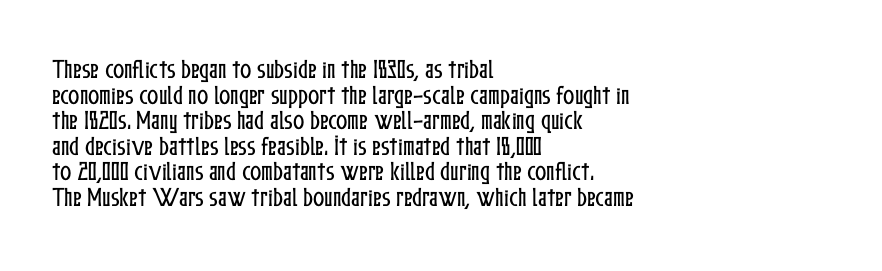
Line beginnings align vertically; line endings do not. Posture: vertical. A typesetter would call this zero additional tracking. The baseline area is clear.
